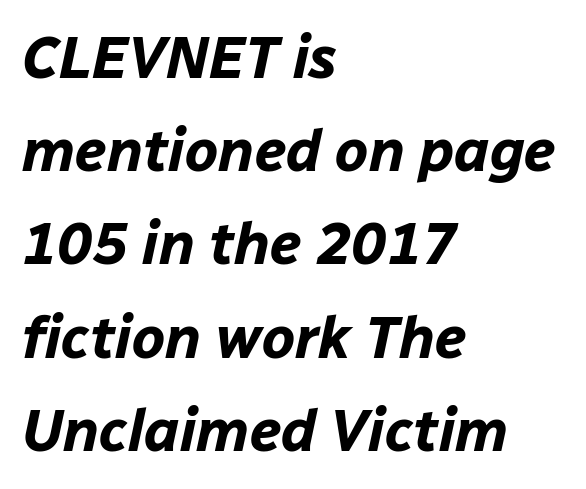
Q: Is the text bold? A: Yes.
Q: Is the text italic (slanted)? A: Yes, it leans right by about 12 degrees.
Q: Is the text underlined? A: No.
Q: How is the paragraph aligned? A: Left-aligned.
Q: Is the spacing between letters normal or unusually wide? A: Normal.
Q: Is the spacing between lines tight, normal or loose? A: Normal.
Q: Width (condensed, normal, or wide)? A: Normal.
Q: Stroke contrast? A: Low.
Q: x-height? A: Medium.
Q: Monospaced? A: No.
